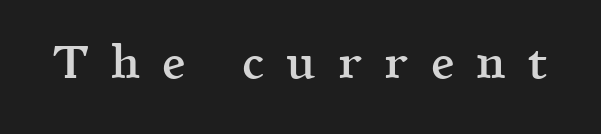
{"serif": "yes", "italic": "no", "bold": "semi", "weight": "semibold", "width": "normal", "x_height": "medium", "monospaced": "no", "underline": "no", "letter_spacing": "wide", "letter_spacing_em": 0.47, "glyph_px": 47}
